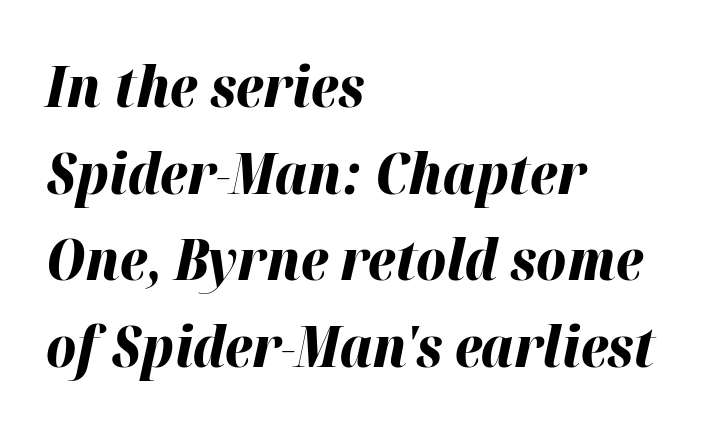
Q: Is the text bold? A: Yes.
Q: Is the text italic (slanted)? A: Yes, it leans right by about 12 degrees.
Q: Is the text underlined? A: No.
Q: How is the paragraph aligned? A: Left-aligned.
Q: Is the spacing between letters normal or unusually wide? A: Normal.
Q: Is the spacing between lines tight, normal or loose? A: Normal.
Q: Width (condensed, normal, or wide)? A: Normal.
Q: Stroke contrast? A: High.
Q: x-height? A: Medium.
Q: Monospaced? A: No.
